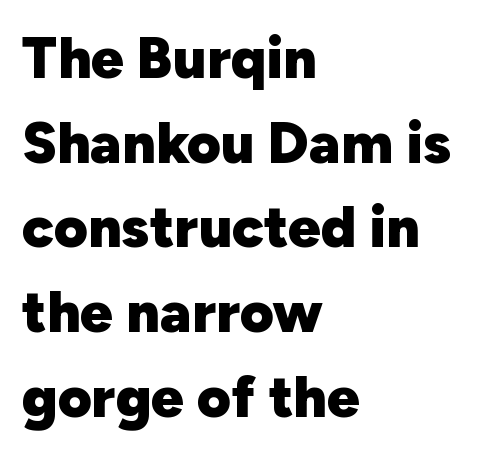
{"serif": "no", "italic": "no", "bold": "yes", "weight": "heavy", "width": "normal", "stroke_contrast": "low", "x_height": "medium", "monospaced": "no", "underline": "no", "align": "left", "line_spacing": "normal", "line_spacing_ratio": 1.46, "letter_spacing": "normal", "letter_spacing_em": 0.0, "glyph_px": 58}
